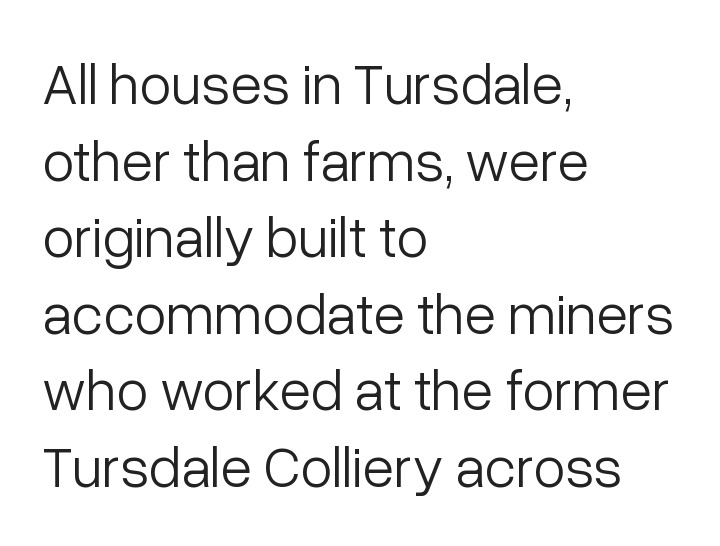
Serif or sans? Sans — the stroke terminals are bare. Ascenders rise straight up at ninety degrees. Standard letterfit; no display-style spreading of the glyphs. This sample has the flowing, uneven cadence of proportional lettering. The strip under each line holds only bare page. Layout note: lines flush left.
